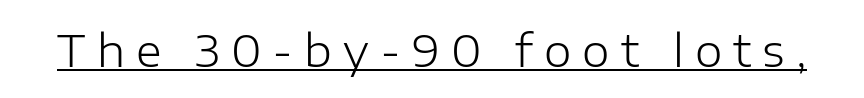
The image shows 44 px light sans-serif type, upright; set unusually wide letter spacing (+0.25 em), underlined; low stroke contrast and a medium x-height.
